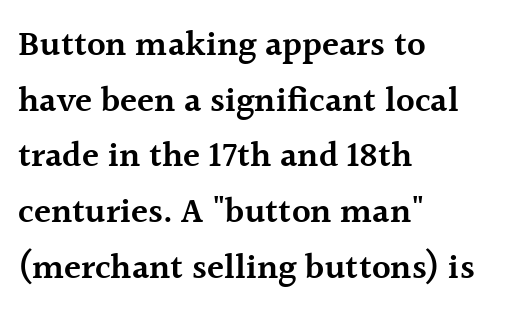
Q: Is the text bold? A: Semi-bold.
Q: Is the text italic (slanted)? A: No, it is upright.
Q: Is the typeface a serif or a sans-serif typeface? A: Serif.
Q: Is the text underlined? A: No.
Q: How is the paragraph aligned? A: Left-aligned.
Q: Is the spacing between letters normal or unusually wide? A: Normal.
Q: Is the spacing between lines tight, normal or loose? A: Normal.
Q: Width (condensed, normal, or wide)? A: Normal.
Q: x-height? A: Medium.
Q: Monospaced? A: No.
